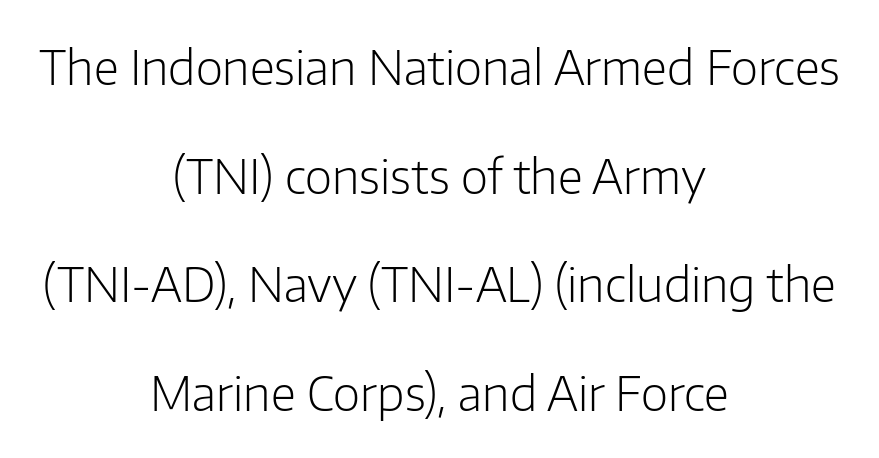
The image shows 47 px light sans-serif type, upright; set centered, loose line spacing (2.31x), normal letter spacing, not underlined; low stroke contrast and a medium x-height.
